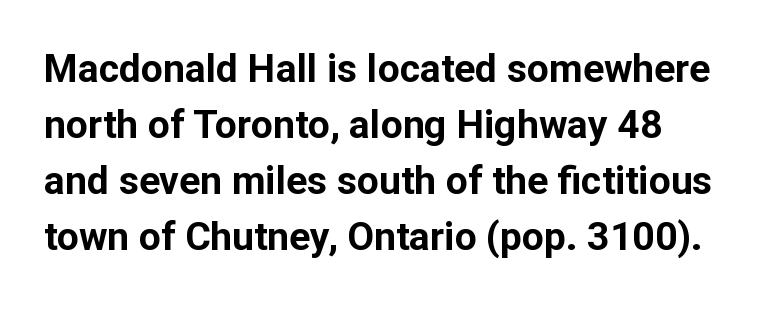
{"serif": "no", "italic": "no", "bold": "yes", "weight": "bold", "width": "normal", "stroke_contrast": "low", "x_height": "medium", "monospaced": "no", "underline": "no", "line_spacing": "normal", "line_spacing_ratio": 1.44, "letter_spacing": "normal", "letter_spacing_em": 0.0, "glyph_px": 39}
